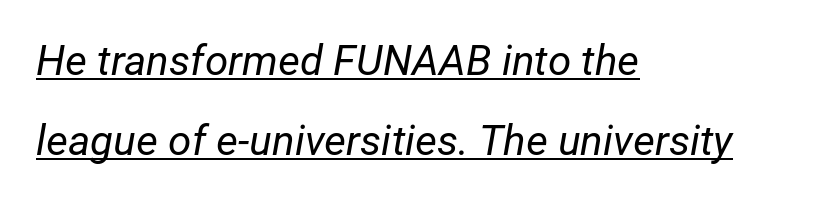
These lines are rendered in a variable-pitch font. The lines in this sample share a left origin and differ only in where they stop. Does the lettering tilt? It does — this is italic. What stands out about the letter spacing? Nothing — it is the standard amount. Caption: face not bold, strokes unweighted. Like a heading marked for emphasis, these lines bear an underscore.
